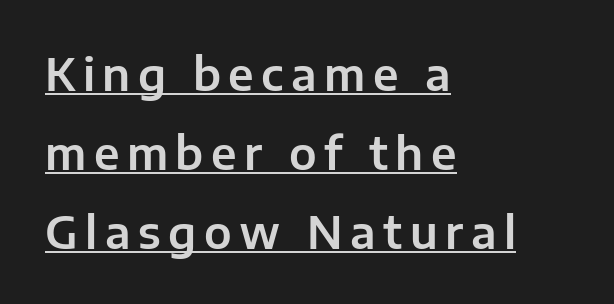
Q: Is the text italic (slanted)? A: No, it is upright.
Q: Is the typeface a serif or a sans-serif typeface? A: Sans-serif.
Q: Is the text underlined? A: Yes.
Q: How is the paragraph aligned? A: Left-aligned.
Q: Width (condensed, normal, or wide)? A: Normal.
Q: Stroke contrast? A: Low.
Q: x-height? A: Medium.
Q: Monospaced? A: No.
